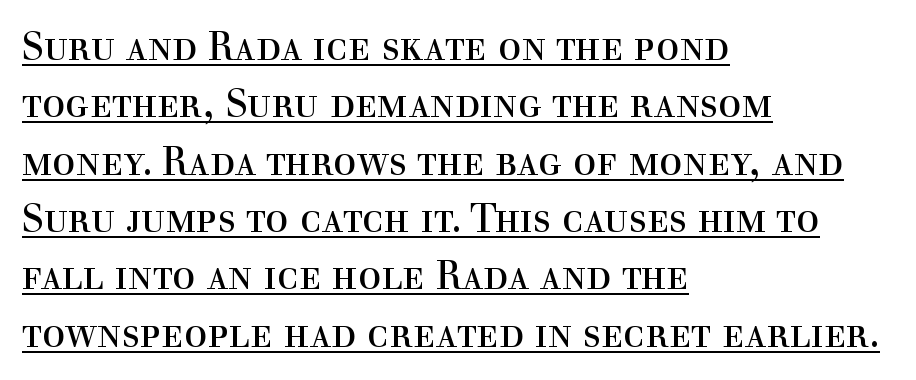
Q: Is the text bold? A: No.
Q: Is the text italic (slanted)? A: No, it is upright.
Q: Is the typeface a serif or a sans-serif typeface? A: Serif.
Q: Is the text underlined? A: Yes.
Q: How is the paragraph aligned? A: Left-aligned.
Q: Is the spacing between letters normal or unusually wide? A: Normal.
Q: Is the spacing between lines tight, normal or loose? A: Normal.
Q: Width (condensed, normal, or wide)? A: Normal.
Q: x-height? A: Medium.
Q: Monospaced? A: No.
